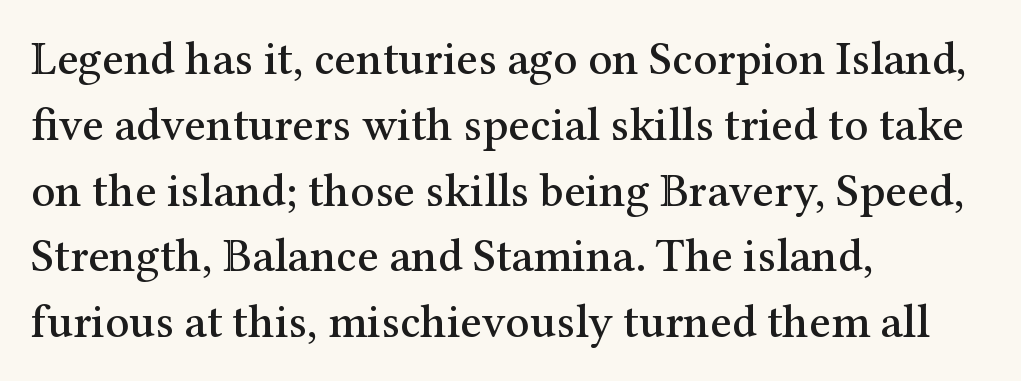
Q: Is the text italic (slanted)? A: No, it is upright.
Q: Is the typeface a serif or a sans-serif typeface? A: Serif.
Q: Is the text underlined? A: No.
Q: How is the paragraph aligned? A: Left-aligned.
Q: Is the spacing between letters normal or unusually wide? A: Normal.
Q: Is the spacing between lines tight, normal or loose? A: Normal.
Q: Width (condensed, normal, or wide)? A: Normal.
Q: Stroke contrast? A: Medium.
Q: x-height? A: Medium.
Q: Monospaced? A: No.
